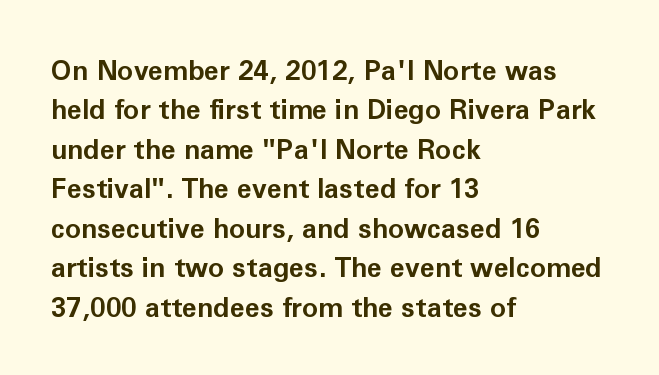
Q: Is the text bold? A: Yes.
Q: Is the text italic (slanted)? A: No, it is upright.
Q: Is the text underlined? A: No.
Q: How is the paragraph aligned? A: Left-aligned.
Q: Is the spacing between letters normal or unusually wide? A: Normal.
Q: Is the spacing between lines tight, normal or loose? A: Normal.
